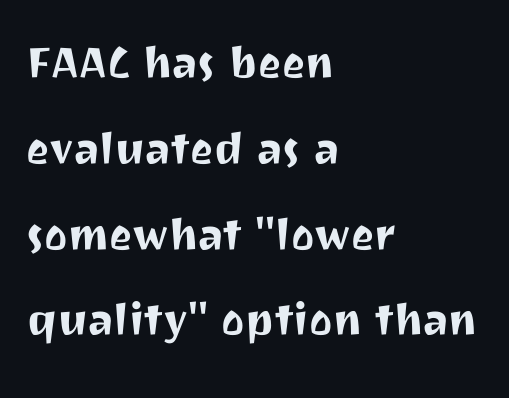
A typesetter would label this face a sans. Anything drawn beneath the words? Only blank space. What's the leading like? Ordinary, nothing unusual. The paragraph shown leans on its left margin.
